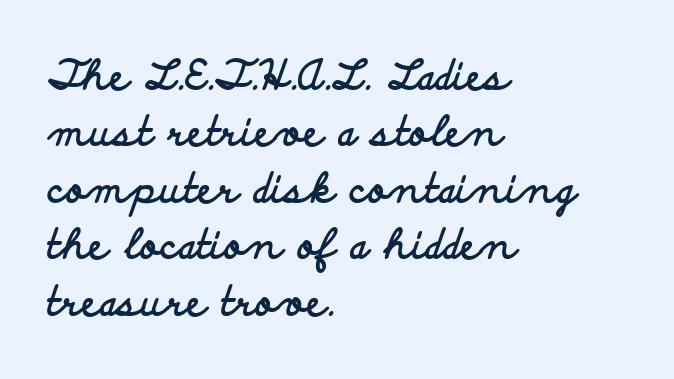
The image shows 40 px bold, wide sans-serif type; set left-aligned, normal line spacing (1.41x), normal letter spacing, not underlined; low stroke contrast and a small x-height.
